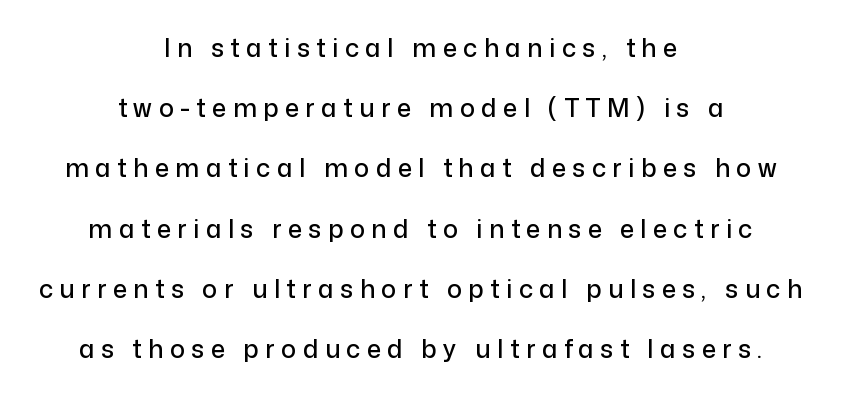
Q: Is the text italic (slanted)? A: No, it is upright.
Q: Is the text underlined? A: No.
Q: How is the paragraph aligned? A: Centered.
Q: Is the spacing between letters normal or unusually wide? A: Unusually wide.
Q: Is the spacing between lines tight, normal or loose? A: Loose.
